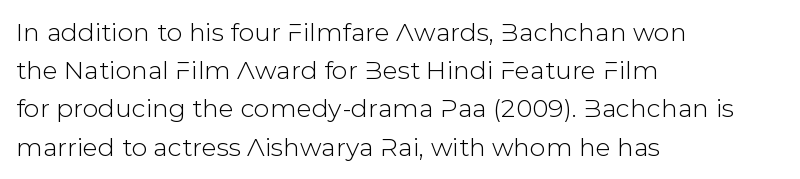
{"italic": "no", "underline": "no", "align": "left", "line_spacing": "normal", "line_spacing_ratio": 1.53, "letter_spacing": "normal", "letter_spacing_em": 0.0, "glyph_px": 25}
